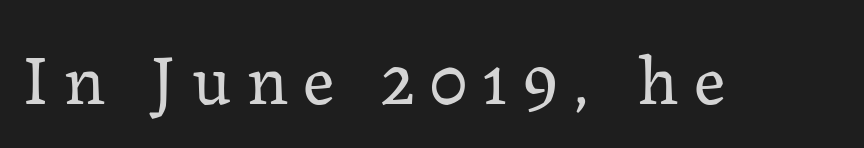
The image shows 71 px regular-weight serif type, upright; set unusually wide letter spacing (+0.21 em), not underlined; low stroke contrast and a medium x-height.
